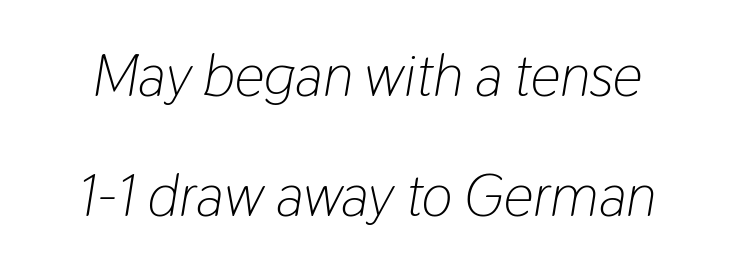
The image shows 59 px light, condensed type, italic (leaning right); set loose line spacing (2.03x), normal letter spacing, not underlined; low stroke contrast and a medium x-height.
